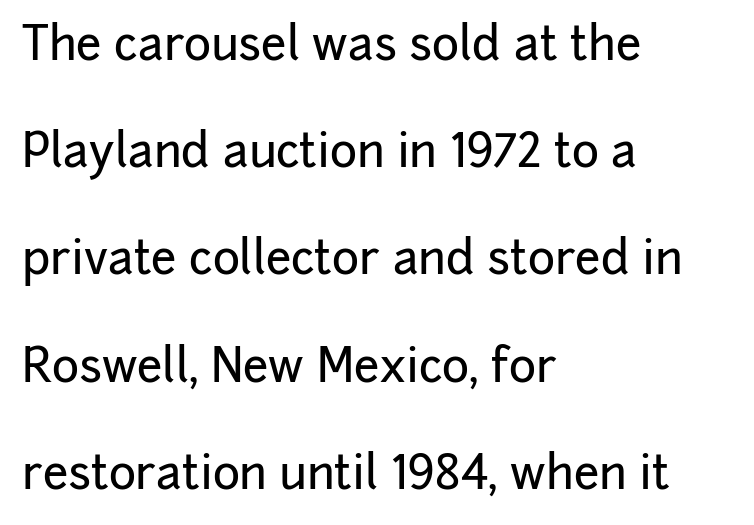
{"serif": "no", "italic": "no", "width": "normal", "stroke_contrast": "low", "x_height": "medium", "monospaced": "no", "underline": "no", "align": "left", "line_spacing": "loose", "line_spacing_ratio": 2.33, "letter_spacing": "normal", "letter_spacing_em": 0.0, "glyph_px": 46}
